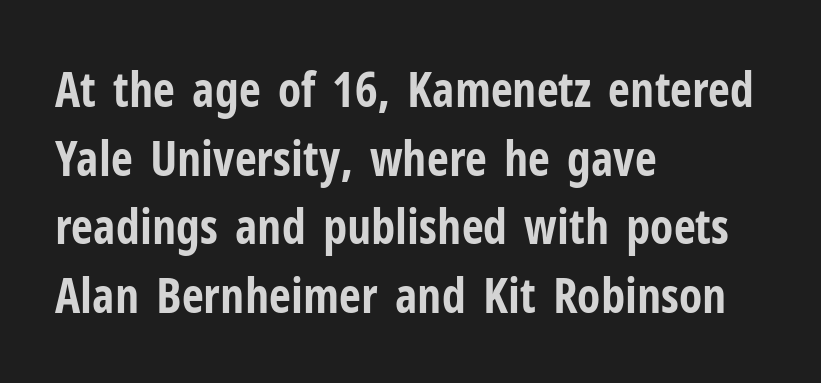
The image shows 48 px bold, condensed sans-serif type, upright; set left-aligned, normal line spacing (1.43x), normal letter spacing, not underlined; low stroke contrast and a medium x-height.
